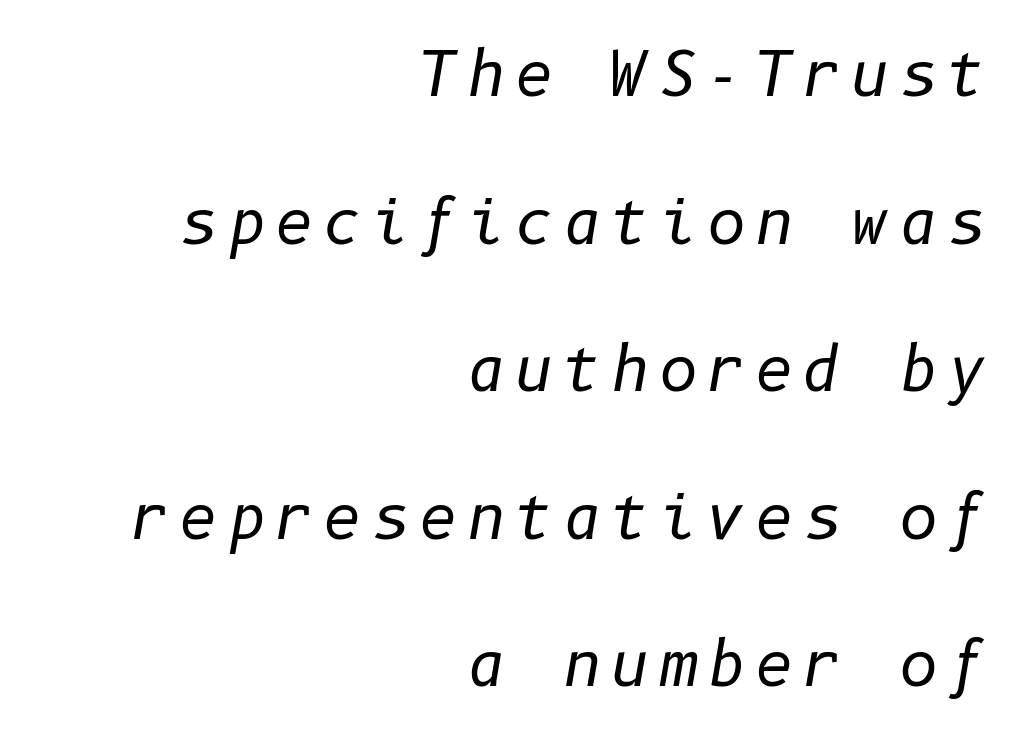
The image shows 60 px regular-weight type, italic (leaning right); set right-aligned, loose line spacing (2.46x), not underlined; low stroke contrast and a medium x-height.
